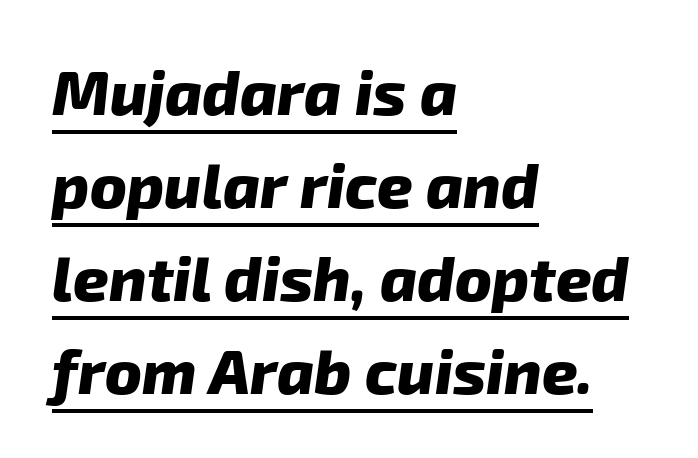
The designer went with a sans here, leaving each stem footless. Between one letter and the next there's only the usual sliver of space. Short and long lines alike share a common starting point at left. Here the designer chose a conventional face with non-uniform glyph widths. This block has exactly the height ordinary leading produces.
